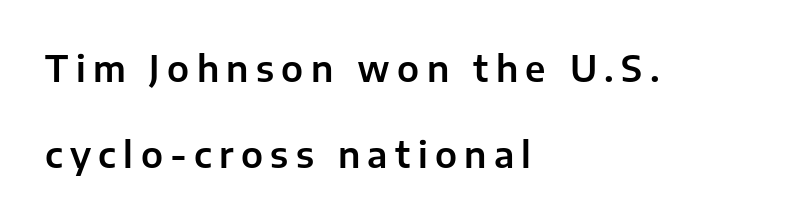
Any mark beneath the type? The region is blank. These lines stand farther apart than default settings would place them. Every row of glyphs begins at an identical x-position on the left. This sample has the flowing, uneven cadence of proportional lettering. A roman cut, with each character standing at attention. Tracking here is generous; glyphs stand well apart from one another.
